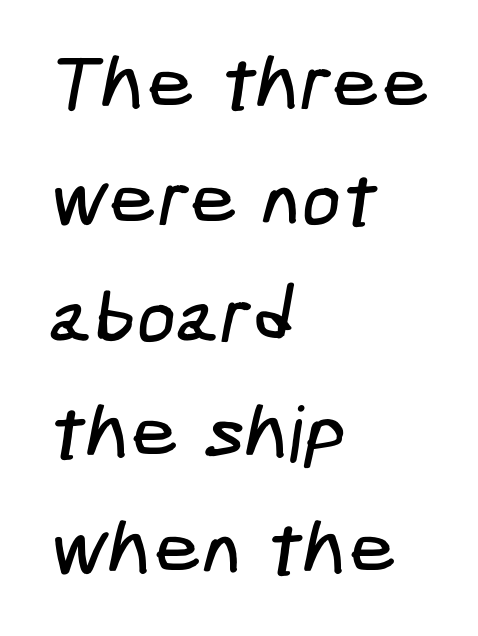
{"serif": "no", "width": "condensed", "stroke_contrast": "low", "x_height": "medium", "underline": "no", "align": "left", "line_spacing": "normal", "line_spacing_ratio": 1.51, "letter_spacing": "normal", "letter_spacing_em": 0.0, "glyph_px": 77}
